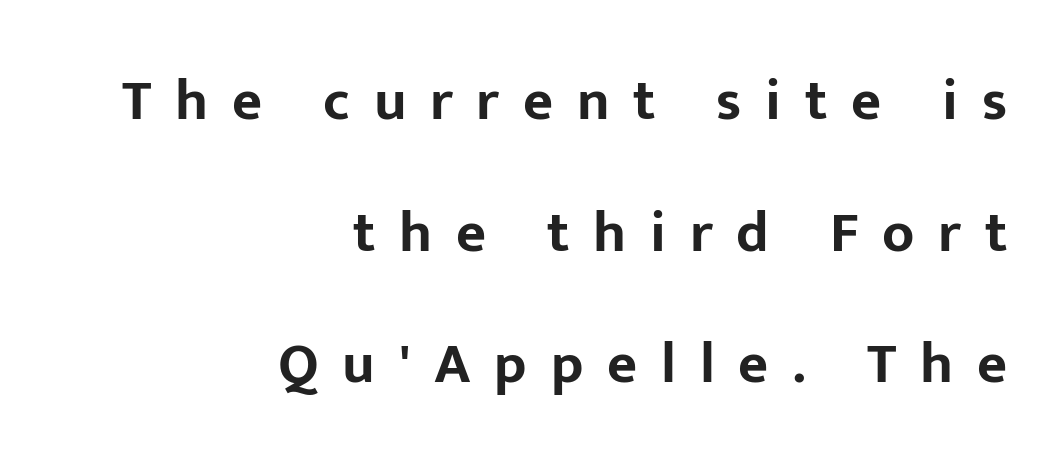
Nope, no serifs anywhere on these letters. Bare-footed words on every line. Strokes here are thick enough to call this a true bold. Does the lettering tilt? It doesn't — this is upright. The designer dialed line spacing up above the default.
